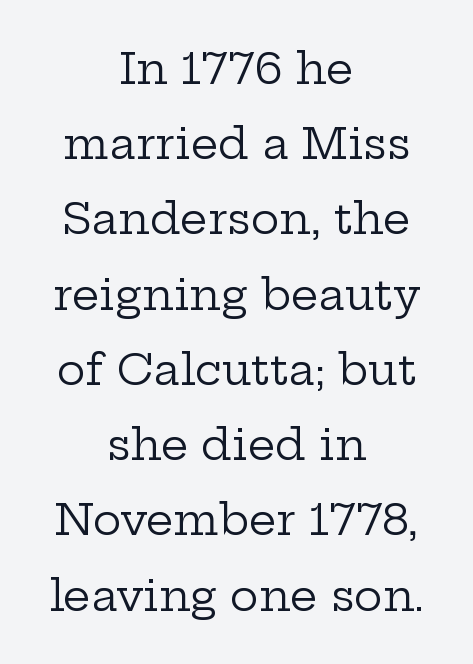
{"serif": "yes", "italic": "no", "bold": "no", "weight": "regular", "width": "wide", "stroke_contrast": "low", "x_height": "medium", "monospaced": "no", "underline": "no", "align": "center", "line_spacing_ratio": 1.75, "letter_spacing": "normal", "letter_spacing_em": 0.0, "glyph_px": 43}
